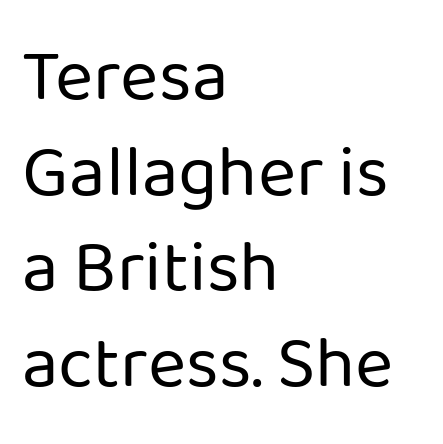
The image shows 73 px regular-weight sans-serif type, upright; set left-aligned, normal line spacing (1.31x), normal letter spacing, not underlined; low stroke contrast and a medium x-height.
